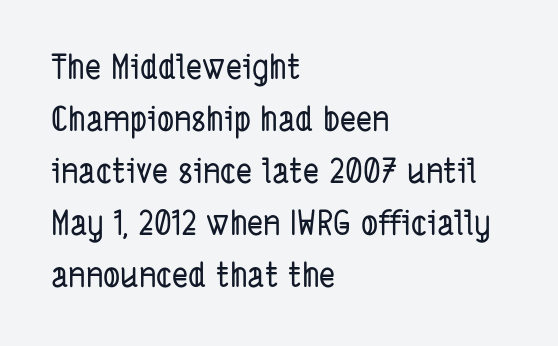
{"serif": "no", "width": "condensed", "stroke_contrast": "low", "x_height": "medium", "monospaced": "no", "underline": "no", "align": "left", "line_spacing": "normal", "line_spacing_ratio": 1.53, "letter_spacing": "normal", "letter_spacing_em": 0.0, "glyph_px": 34}
